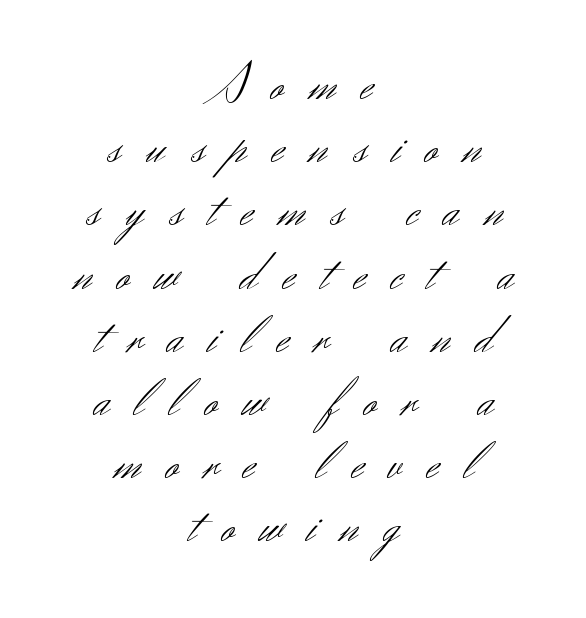
No extra ink here — the face is not bold. Proportional: the letters do not fall into vertical columns. Quick note: underline off.
